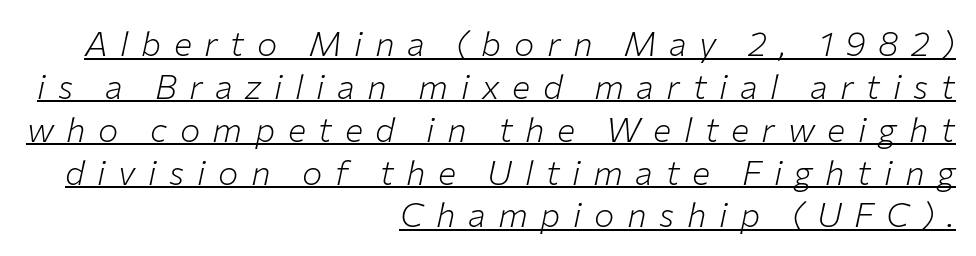
{"italic": "yes", "lean": "right", "slant_degrees": 12, "bold": "no", "weight": "light", "width": "normal", "stroke_contrast": "low", "x_height": "medium", "monospaced": "no", "underline": "yes", "align": "right", "line_spacing": "normal", "line_spacing_ratio": 1.26, "letter_spacing": "wide", "letter_spacing_em": 0.37, "glyph_px": 34}
